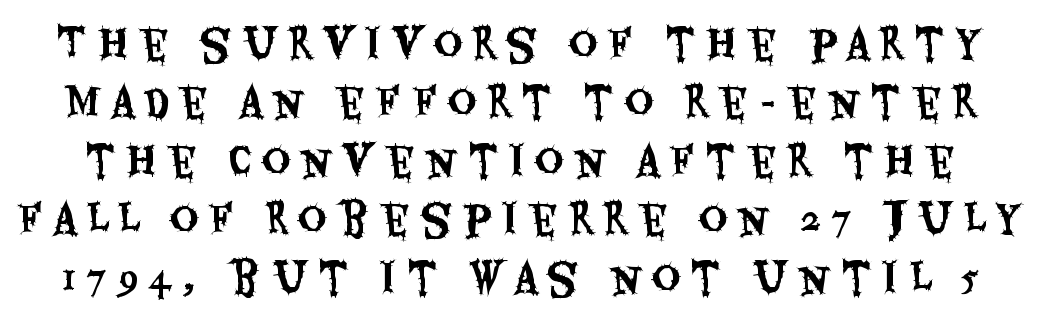
The image shows 40 px condensed sans-serif type, upright; set normal line spacing (1.46x), unusually wide letter spacing (+0.26 em), not underlined; medium stroke contrast and a large x-height.
